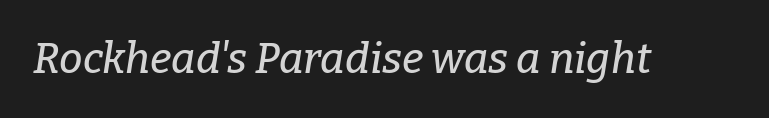
The image shows 42 px serif type, italic (leaning right); set normal letter spacing, not underlined; low stroke contrast and a medium x-height.
